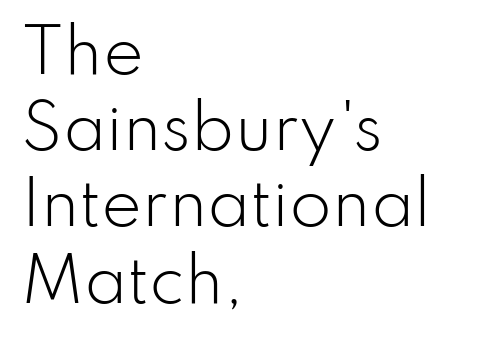
The image shows 61 px light sans-serif type, upright; set left-aligned, normal line spacing (1.25x), normal letter spacing, not underlined; low stroke contrast and a small x-height.
